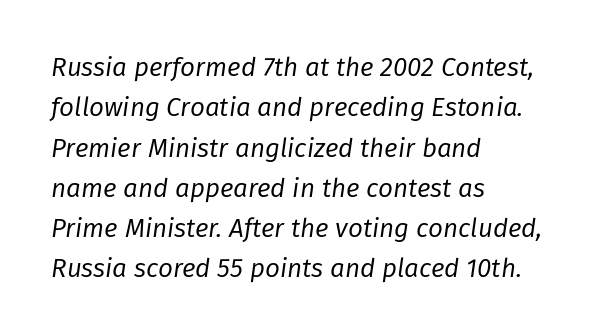
{"italic": "yes", "lean": "right", "slant_degrees": 8, "bold": "no", "underline": "no", "align": "left", "line_spacing": "normal", "line_spacing_ratio": 1.55, "letter_spacing": "normal", "letter_spacing_em": 0.0, "glyph_px": 26}
